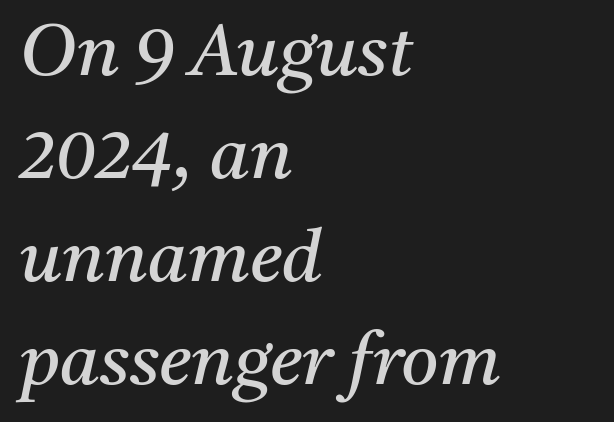
A typesetter would call this zero additional tracking. Reading down the block, your eye returns to a fixed left position each line. Spacing verdict: proportional, widths tailored to each character. Is this a sans? No — the strokes have serifs.
